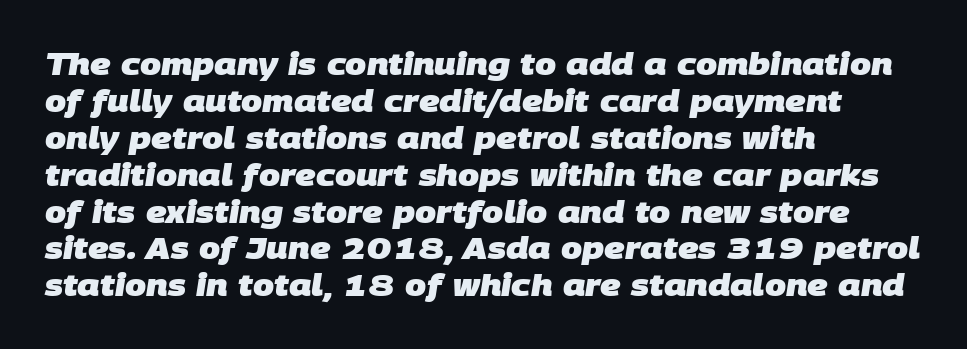
Q: Is the text bold? A: Yes.
Q: Is the typeface a serif or a sans-serif typeface? A: Sans-serif.
Q: Is the text underlined? A: No.
Q: How is the paragraph aligned? A: Left-aligned.
Q: Is the spacing between letters normal or unusually wide? A: Normal.
Q: Width (condensed, normal, or wide)? A: Normal.
Q: Stroke contrast? A: Low.
Q: x-height? A: Large.
Q: Monospaced? A: No.
